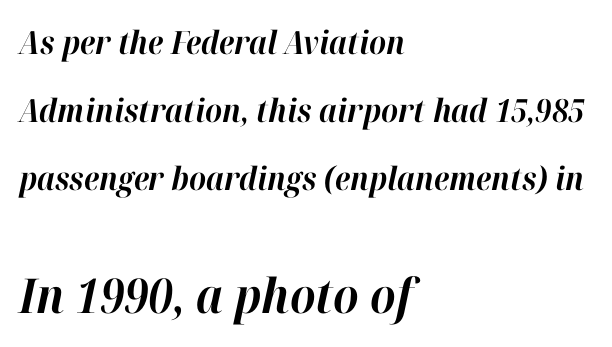
If you drew a ruler down the left edge, every line would touch it. Underlining? Definitely not there. Pretty heavy lettering here — definitely bold. How are the letters spaced? Ordinarily, with no added tracking. The glyphs look as if they've been sheared to an angle.
